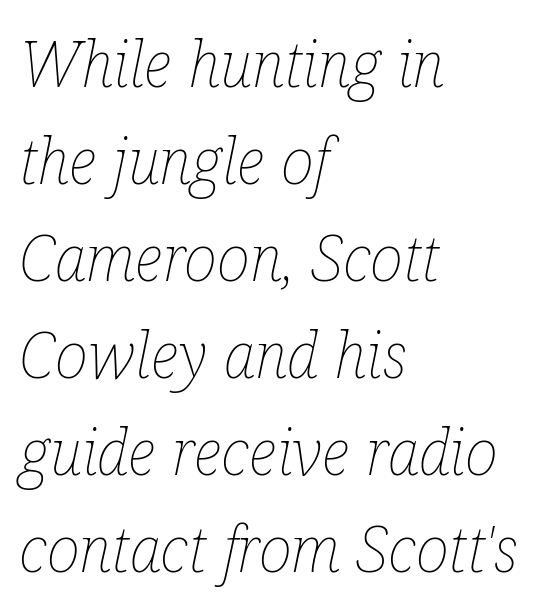
The image shows 63 px thin, condensed type, italic (leaning right); set left-aligned, normal line spacing (1.54x), normal letter spacing, not underlined; low stroke contrast and a medium x-height.
